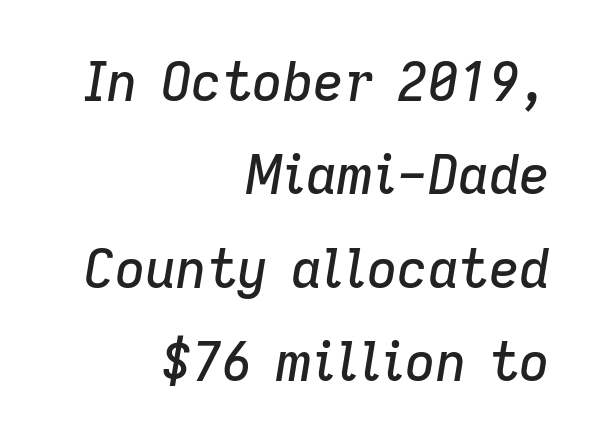
{"italic": "yes", "lean": "right", "slant_degrees": 9, "width": "normal", "stroke_contrast": "low", "x_height": "medium", "monospaced": "no", "underline": "no", "align": "right", "line_spacing_ratio": 1.76, "letter_spacing": "normal", "letter_spacing_em": 0.0, "glyph_px": 53}
